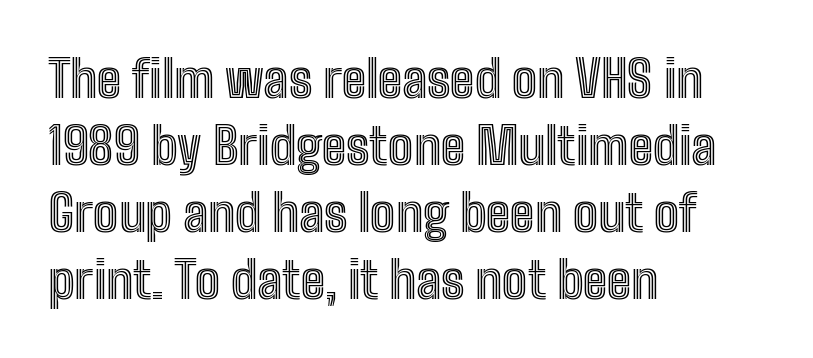
Q: Is the text italic (slanted)? A: No, it is upright.
Q: Is the text underlined? A: No.
Q: How is the paragraph aligned? A: Left-aligned.
Q: Is the spacing between letters normal or unusually wide? A: Normal.
Q: Is the spacing between lines tight, normal or loose? A: Normal.
Q: Width (condensed, normal, or wide)? A: Condensed.
Q: x-height? A: Medium.
Q: Monospaced? A: No.
